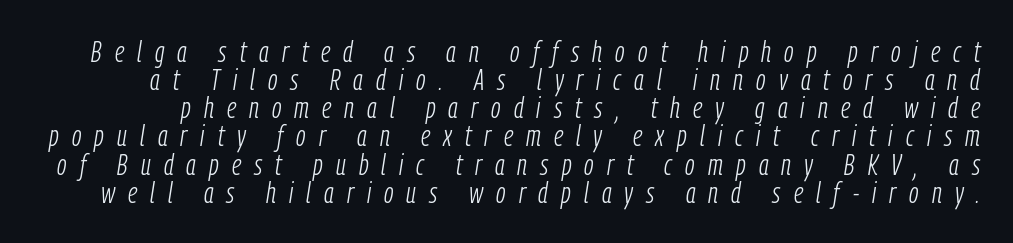
The image shows 29 px light, condensed type, italic (leaning right); set tight line spacing (0.97x), unusually wide letter spacing (+0.45 em), not underlined; low stroke contrast and a medium x-height.
